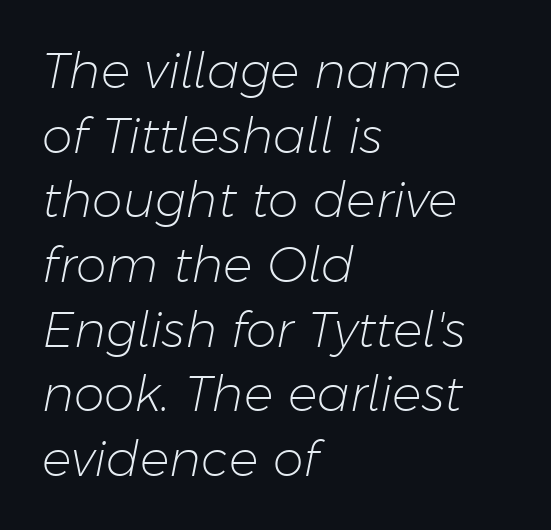
Q: Is the text bold? A: No.
Q: Is the text italic (slanted)? A: Yes, it leans right by about 11 degrees.
Q: Is the text underlined? A: No.
Q: How is the paragraph aligned? A: Left-aligned.
Q: Is the spacing between letters normal or unusually wide? A: Normal.
Q: Is the spacing between lines tight, normal or loose? A: Normal.
Q: Width (condensed, normal, or wide)? A: Normal.
Q: Stroke contrast? A: Low.
Q: x-height? A: Medium.
Q: Monospaced? A: No.
